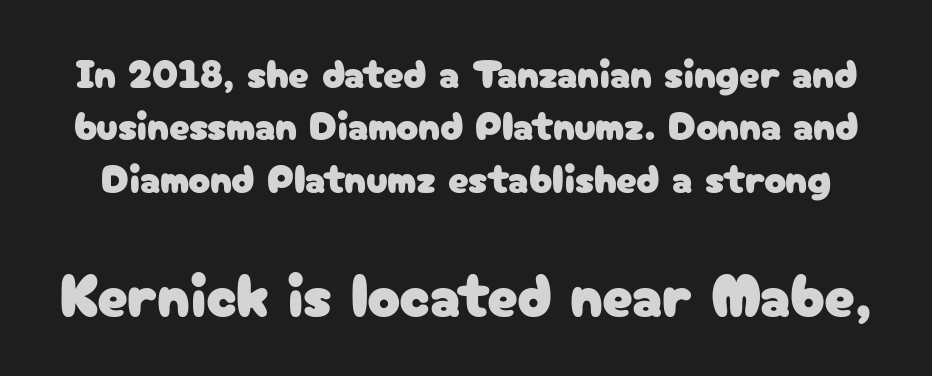
Q: Is the text italic (slanted)? A: No, it is upright.
Q: Is the typeface a serif or a sans-serif typeface? A: Sans-serif.
Q: Is the text underlined? A: No.
Q: Is the spacing between letters normal or unusually wide? A: Normal.
Q: Is the spacing between lines tight, normal or loose? A: Normal.
Q: Which block of text is set in a larger size, the first (top) or the second (bottom)? A: The second (bottom) one.
Q: Width (condensed, normal, or wide)? A: Normal.
Q: Stroke contrast? A: Low.
Q: x-height? A: Medium.
Q: Monospaced? A: No.
